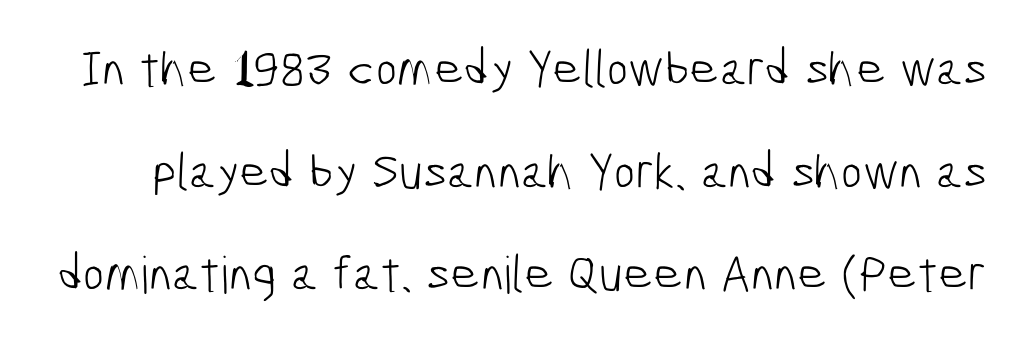
The image shows 51 px light, condensed sans-serif type; set loose line spacing (2.01x), normal letter spacing, not underlined; low stroke contrast and a medium x-height.
